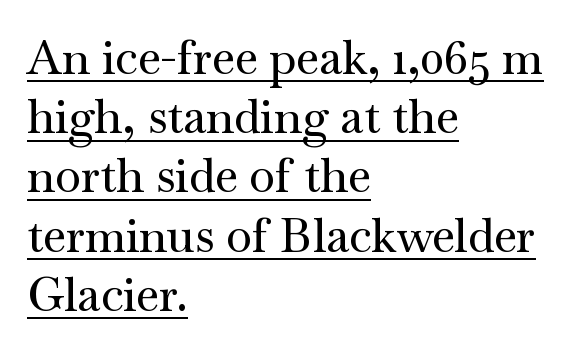
The image shows 47 px wide serif type, upright; set left-aligned, normal line spacing (1.26x), normal letter spacing, underlined; medium stroke contrast and a small x-height.
